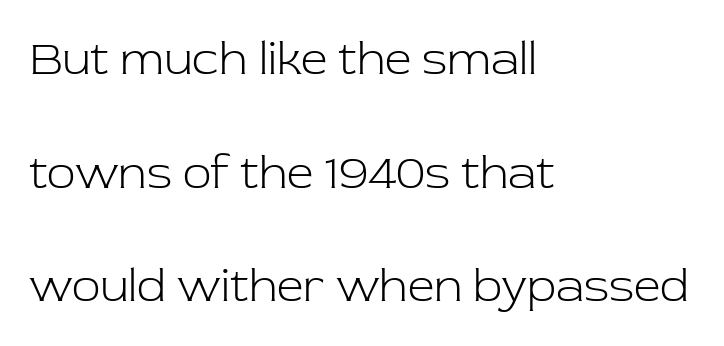
The image shows 47 px light serif type, upright; set left-aligned, loose line spacing (2.42x), normal letter spacing, not underlined; low stroke contrast and a medium x-height.
